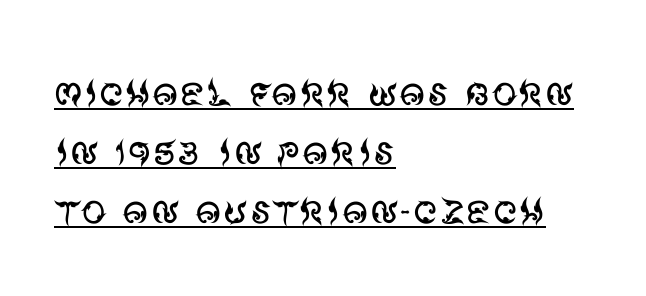
The image shows 51 px regular-weight sans-serif type, upright; set left-aligned, line spacing 1.16x, normal letter spacing, underlined; medium stroke contrast and a large x-height.
